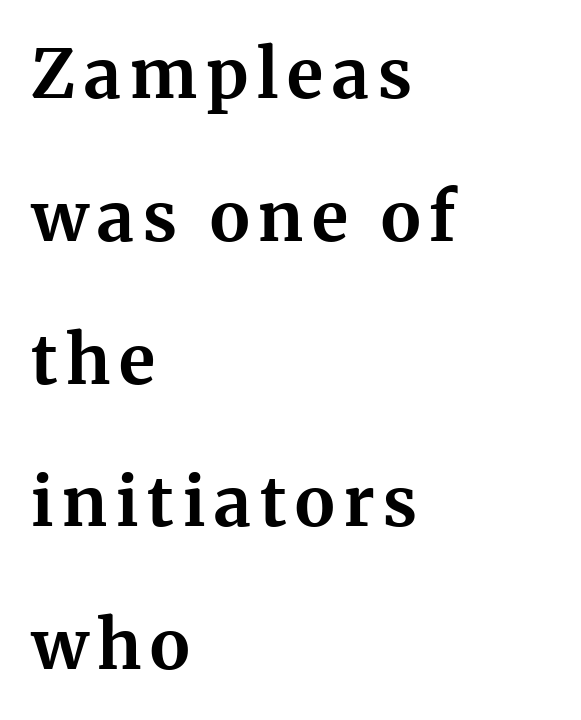
{"serif": "yes", "italic": "no", "bold": "yes", "weight": "bold", "width": "normal", "stroke_contrast": "medium", "x_height": "medium", "monospaced": "no", "underline": "no", "align": "left", "line_spacing": "loose", "line_spacing_ratio": 2.1, "glyph_px": 68}
